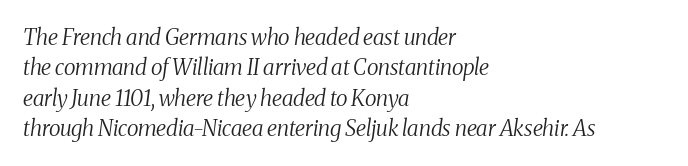
Q: Is the text bold? A: No.
Q: Is the text italic (slanted)? A: Yes, it leans right by about 8 degrees.
Q: Is the text underlined? A: No.
Q: How is the paragraph aligned? A: Left-aligned.
Q: Is the spacing between letters normal or unusually wide? A: Normal.
Q: Is the spacing between lines tight, normal or loose? A: Normal.
